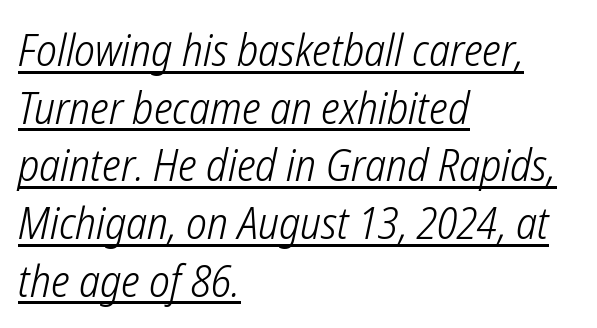
Q: Is the text bold? A: No.
Q: Is the typeface a serif or a sans-serif typeface? A: Sans-serif.
Q: Is the text underlined? A: Yes.
Q: How is the paragraph aligned? A: Left-aligned.
Q: Is the spacing between letters normal or unusually wide? A: Normal.
Q: Is the spacing between lines tight, normal or loose? A: Normal.
Q: Width (condensed, normal, or wide)? A: Condensed.
Q: Stroke contrast? A: Low.
Q: x-height? A: Medium.
Q: Monospaced? A: No.
